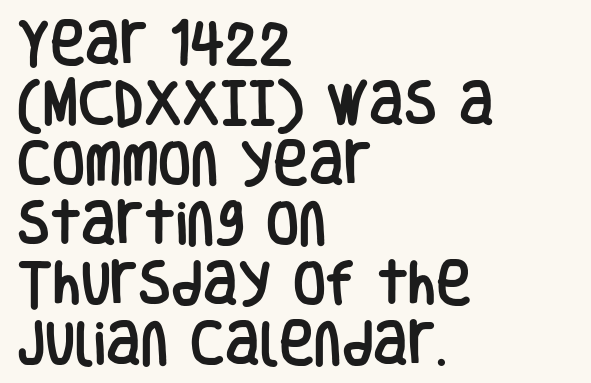
The image shows 48 px condensed sans-serif type, upright; set left-aligned, normal line spacing (1.25x), normal letter spacing, not underlined; low stroke contrast and a large x-height.
